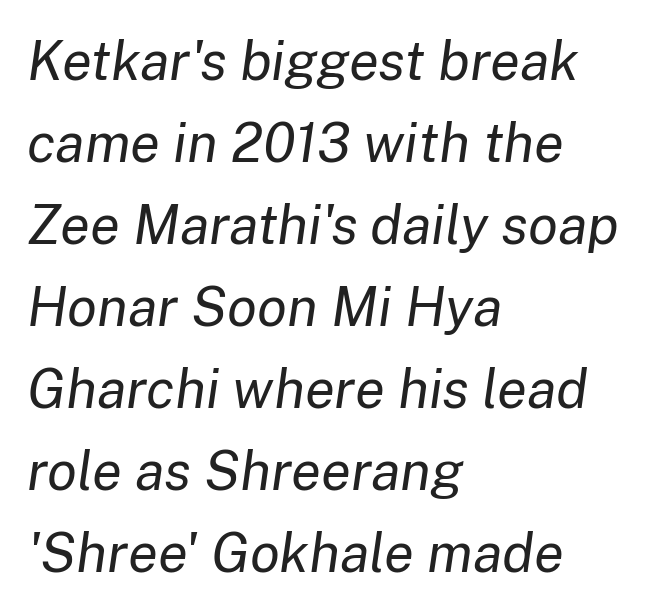
Q: Is the text bold? A: No.
Q: Is the text italic (slanted)? A: Yes, it leans right by about 8 degrees.
Q: Is the text underlined? A: No.
Q: How is the paragraph aligned? A: Left-aligned.
Q: Is the spacing between letters normal or unusually wide? A: Normal.
Q: Is the spacing between lines tight, normal or loose? A: Normal.
Q: Width (condensed, normal, or wide)? A: Normal.
Q: Stroke contrast? A: Low.
Q: x-height? A: Medium.
Q: Monospaced? A: No.
